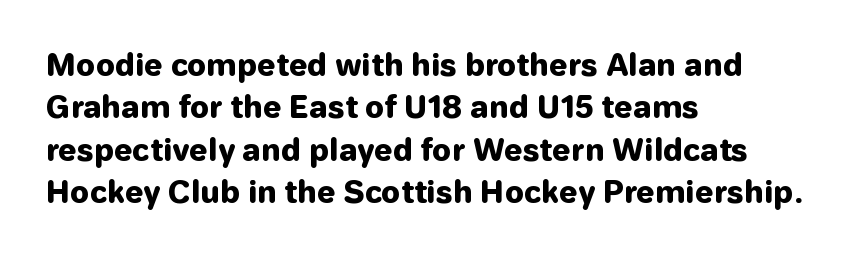
Leading: standard. Default kerning and tracking; the words read as compact shapes. The face used here is proportionally spaced, like ordinary book or web type. This is roman type, the default non-slanted kind. A typesetter would label this face a sans. These lines stack with their left ends in a neat column.
